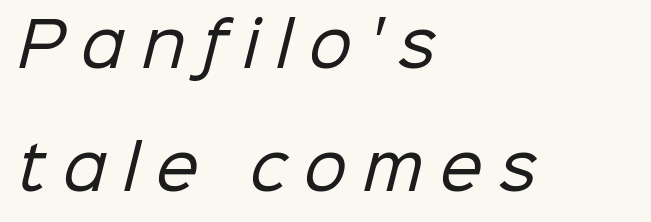
{"serif": "no", "bold": "no", "weight": "regular", "width": "normal", "stroke_contrast": "low", "x_height": "medium", "monospaced": "no", "underline": "no", "align": "left", "line_spacing": "loose", "line_spacing_ratio": 2.02, "letter_spacing": "wide", "letter_spacing_em": 0.27, "glyph_px": 61}
